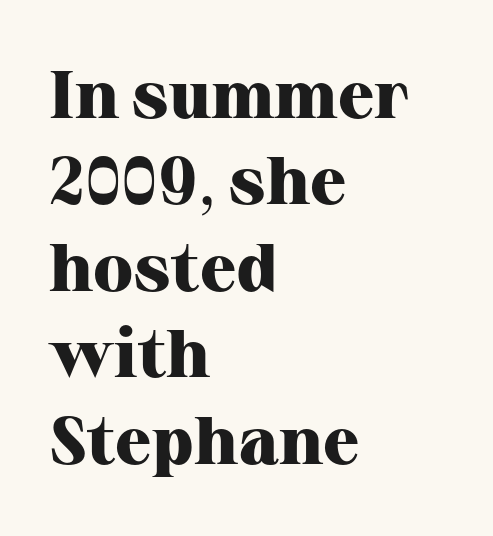
This sample has the flowing, uneven cadence of proportional lettering. A clean baseline with only descenders dipping below it. As a designer I'd log this as weight 700, bold. This block has exactly the height ordinary leading produces.
